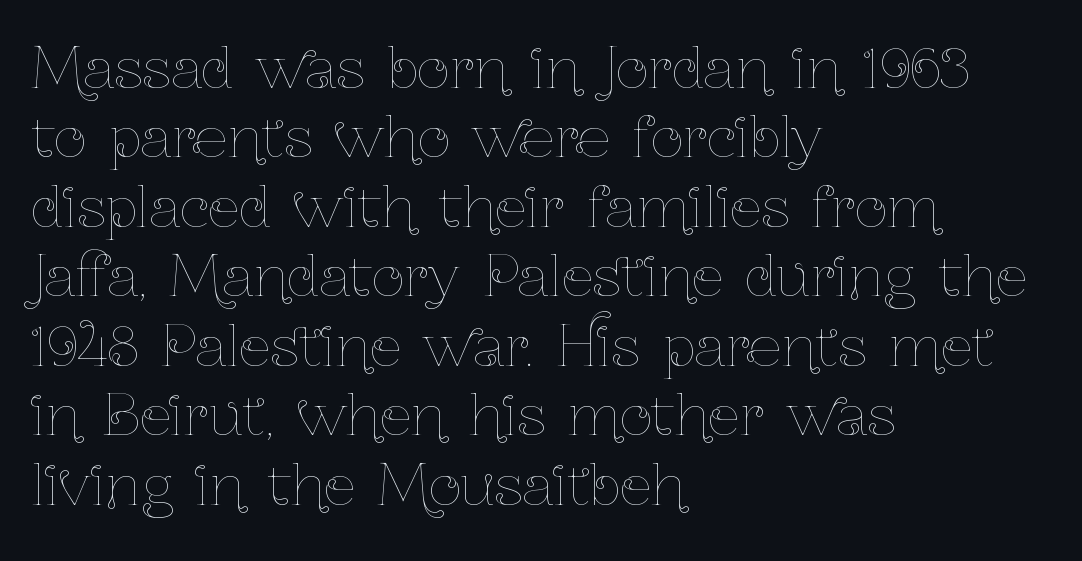
Q: Is the text bold? A: No.
Q: Is the text italic (slanted)? A: No, it is upright.
Q: Is the text underlined? A: No.
Q: How is the paragraph aligned? A: Left-aligned.
Q: Is the spacing between letters normal or unusually wide? A: Normal.
Q: Width (condensed, normal, or wide)? A: Condensed.
Q: Stroke contrast? A: Low.
Q: x-height? A: Medium.
Q: Monospaced? A: No.
